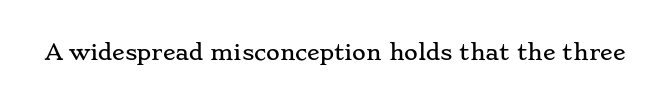
Every character sits straight up, as roman type does. The string is rendered with underlining switched off. Students, note that the glyphs here touch the page at normal intervals.
